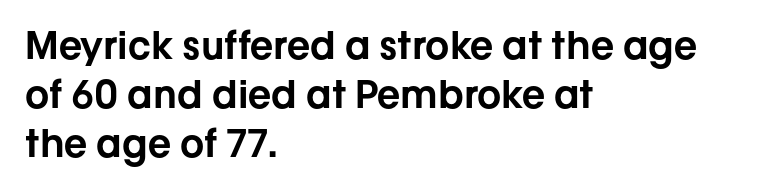
The image shows 38 px sans-serif type, upright; set left-aligned, normal line spacing (1.29x), normal letter spacing, not underlined; low stroke contrast and a medium x-height.
